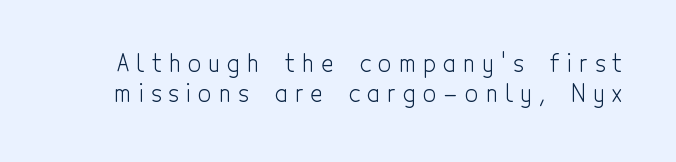
{"italic": "no", "bold": "no", "underline": "no", "line_spacing": "normal", "line_spacing_ratio": 1.3, "letter_spacing": "wide", "letter_spacing_em": 0.32, "glyph_px": 23}
